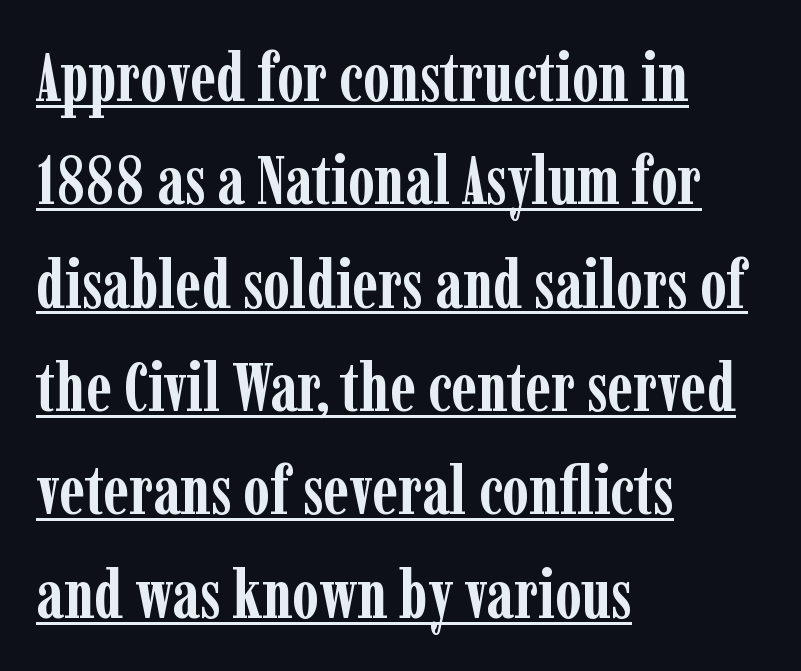
The image shows 68 px semibold, condensed serif type, upright; set left-aligned, normal line spacing (1.52x), normal letter spacing, underlined; low stroke contrast and a medium x-height.
